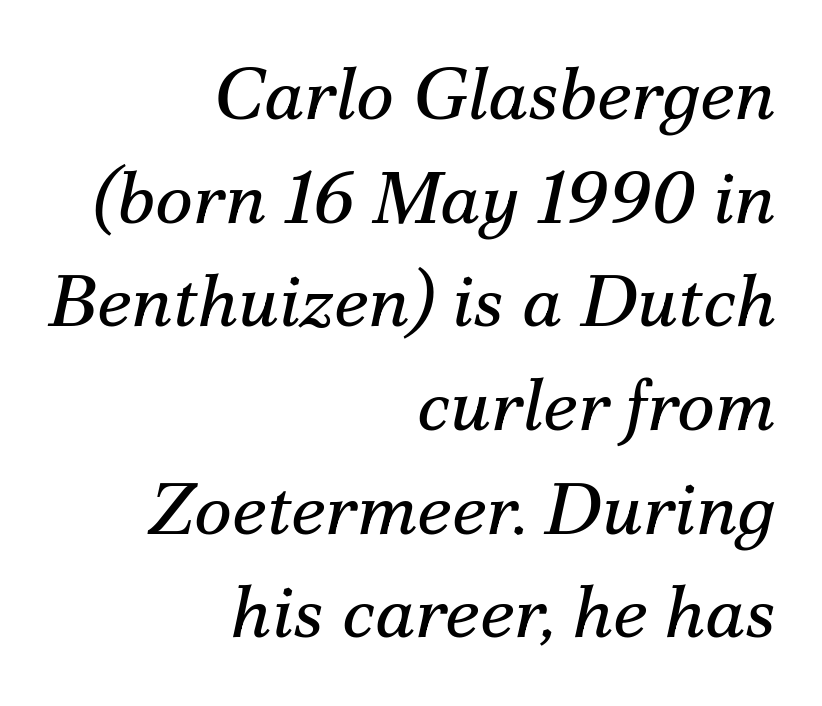
The letters carry serifs — small finishing strokes at the ends of their stems. The weight would be labelled regular, book, light, or lighter still. Baseline-to-baseline distance is the conventional proportion of letter height. A typesetter would call this proportional, since set widths differ per character.
